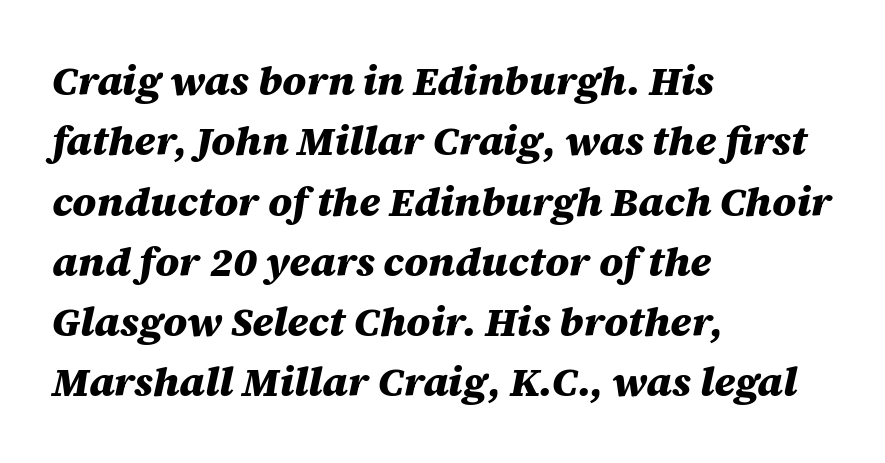
{"italic": "yes", "lean": "right", "slant_degrees": 12, "bold": "yes", "weight": "heavy", "width": "normal", "stroke_contrast": "medium", "x_height": "large", "monospaced": "no", "underline": "no", "align": "left", "line_spacing": "normal", "line_spacing_ratio": 1.47, "letter_spacing": "normal", "letter_spacing_em": 0.0, "glyph_px": 41}
